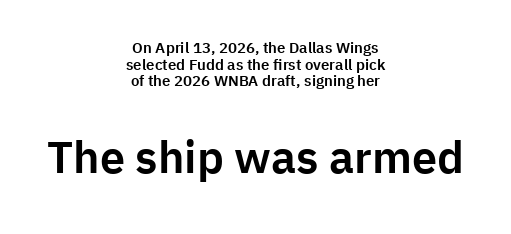
{"serif": "no", "italic": "no", "width": "normal", "stroke_contrast": "low", "x_height": "medium", "monospaced": "no", "underline": "no", "align": "center", "line_spacing": "tight", "line_spacing_ratio": 1.11, "letter_spacing": "normal", "letter_spacing_em": 0.0, "larger_block": "second", "size_ratio": 3.0, "glyph_px": 45}
